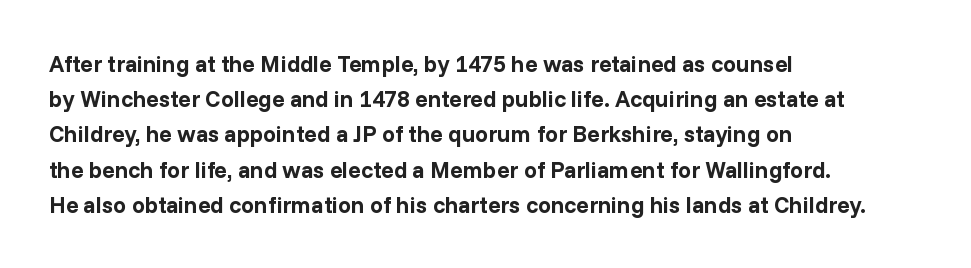
Q: Is the text bold? A: Yes.
Q: Is the text italic (slanted)? A: No, it is upright.
Q: Is the text underlined? A: No.
Q: How is the paragraph aligned? A: Left-aligned.
Q: Is the spacing between letters normal or unusually wide? A: Normal.
Q: Is the spacing between lines tight, normal or loose? A: Normal.
